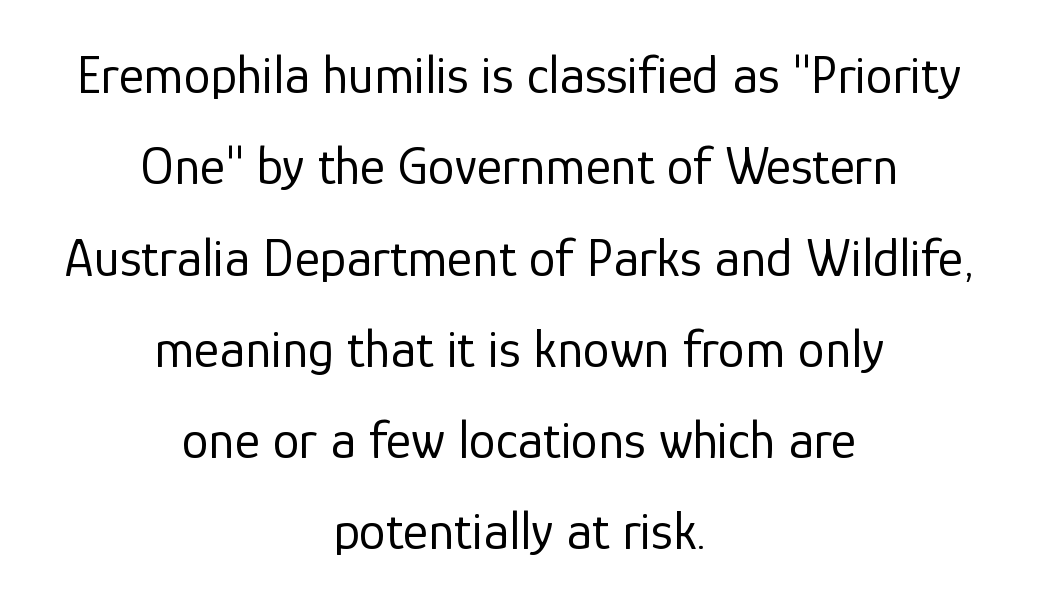
{"serif": "no", "italic": "no", "bold": "no", "weight": "regular", "width": "normal", "stroke_contrast": "low", "x_height": "medium", "monospaced": "no", "underline": "no", "align": "center", "line_spacing": "normal", "line_spacing_ratio": 1.69, "letter_spacing": "normal", "letter_spacing_em": 0.0, "glyph_px": 54}
